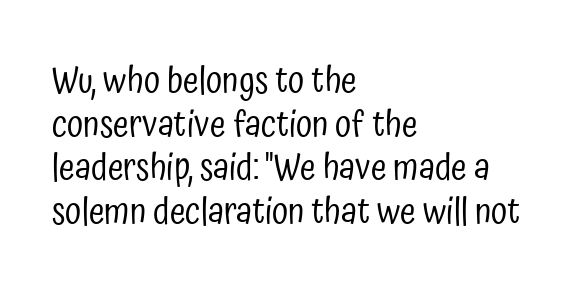
The image shows 36 px regular-weight, condensed sans-serif type, upright; set left-aligned, line spacing 1.21x, normal letter spacing, not underlined; low stroke contrast and a medium x-height.
